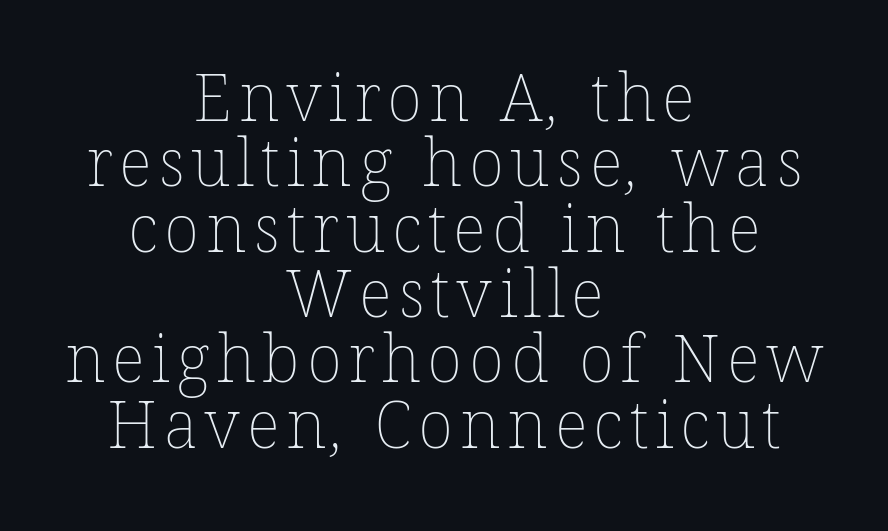
Ink coverage per letter is moderate at most. Letters rest on an invisible, unmarked baseline. This sample trades vertical openness for compactness between lines. Spacing verdict: proportional, widths tailored to each character. The lines are quadded center.
